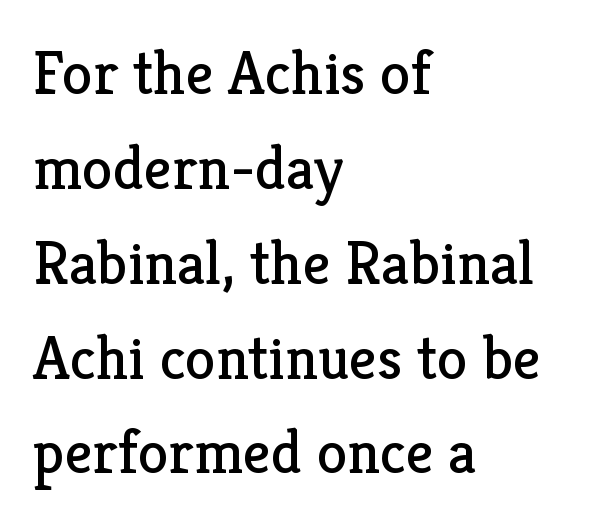
{"serif": "yes", "italic": "no", "bold": "no", "weight": "regular", "width": "normal", "stroke_contrast": "low", "x_height": "medium", "monospaced": "no", "underline": "no", "align": "left", "line_spacing": "normal", "line_spacing_ratio": 1.53, "letter_spacing": "normal", "letter_spacing_em": 0.0, "glyph_px": 62}
